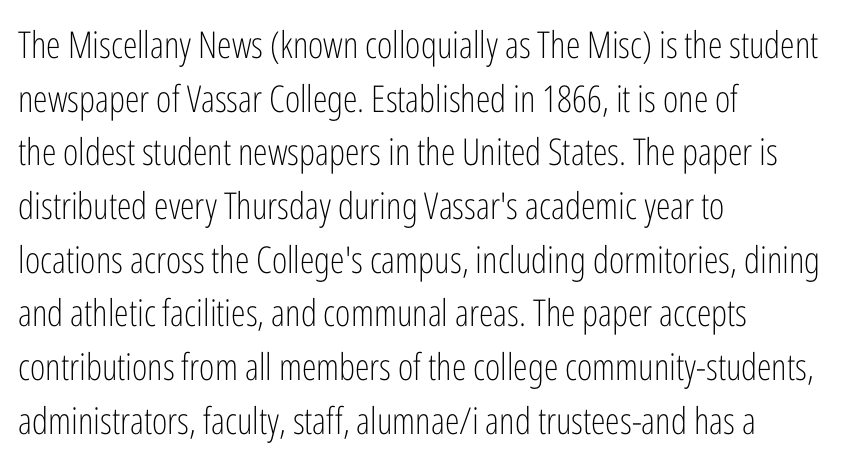
The image shows 37 px light, condensed sans-serif type, upright; set left-aligned, normal line spacing (1.45x), normal letter spacing, not underlined; low stroke contrast and a medium x-height.
